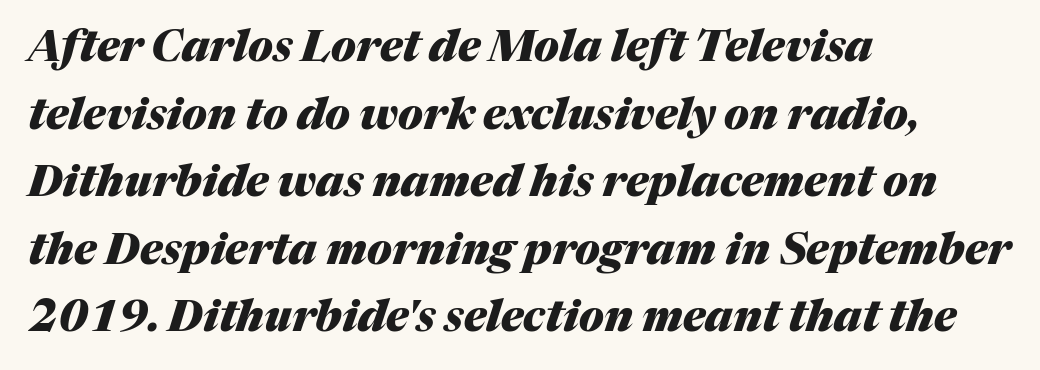
Just letters on the line, the space beneath them empty. The passage shown is typed in a proportional face where columns would drift. Glyph-to-glyph distance matches everyday printed text. Designer's note — italics engaged. Pretty heavy lettering here — definitely bold.
